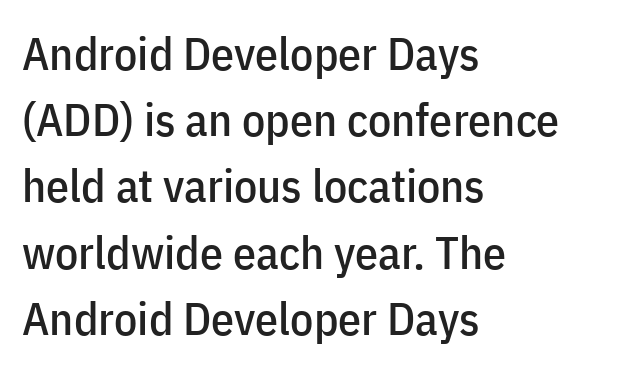
The image shows 46 px condensed sans-serif type, upright; set left-aligned, normal line spacing (1.44x), normal letter spacing, not underlined; low stroke contrast and a medium x-height.
